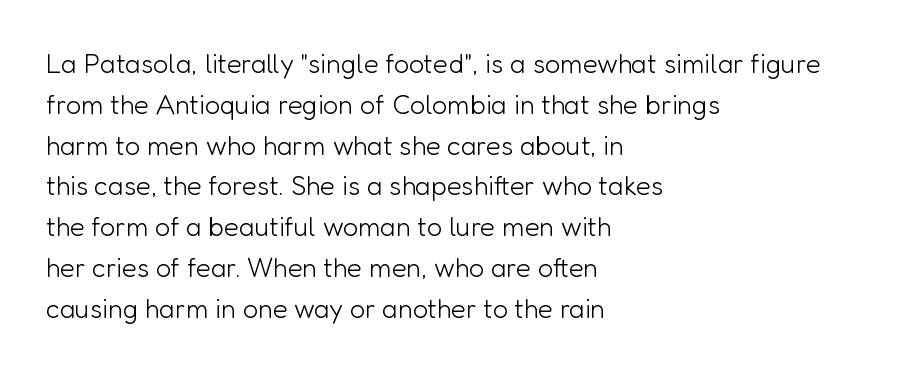
Q: Is the text bold? A: No.
Q: Is the text italic (slanted)? A: No, it is upright.
Q: Is the text underlined? A: No.
Q: How is the paragraph aligned? A: Left-aligned.
Q: Is the spacing between letters normal or unusually wide? A: Normal.
Q: Is the spacing between lines tight, normal or loose? A: Normal.
